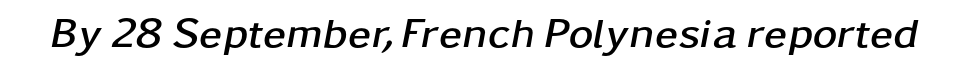
{"italic": "yes", "lean": "right", "slant_degrees": 11, "bold": "yes", "weight": "semibold", "width": "wide", "stroke_contrast": "low", "x_height": "medium", "monospaced": "no", "underline": "no", "letter_spacing": "normal", "letter_spacing_em": 0.0, "glyph_px": 42}
